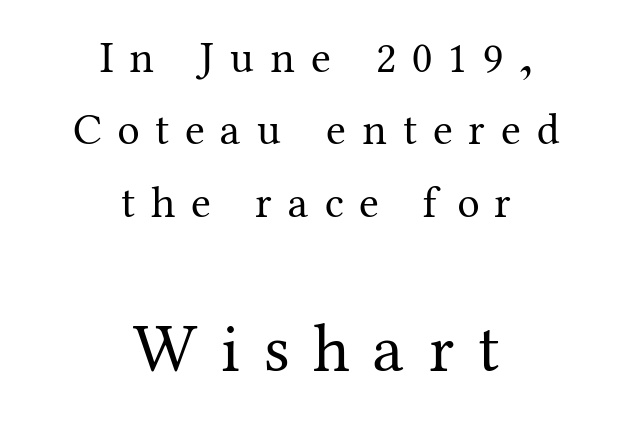
Here the glyphs are tracked loosely, breaking word shapes into spaced letters. I'd call this a serif setting — the letters wear small feet. The glyphs are unaccompanied by any horizontal stroke below them. Normally led — the rows are evenly, conventionally spaced.
